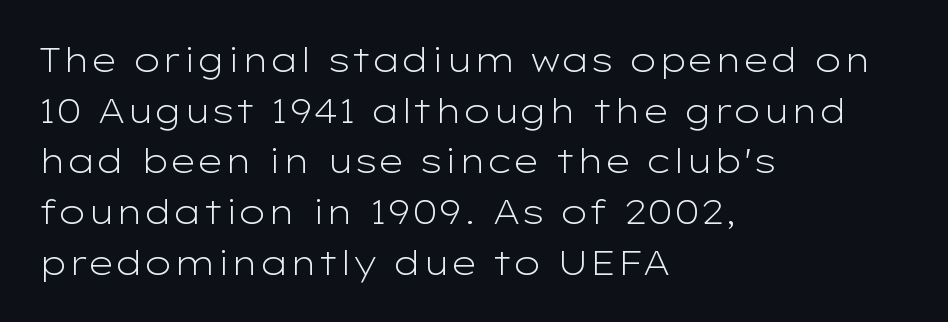
{"serif": "no", "italic": "no", "bold": "no", "weight": "light", "width": "wide", "stroke_contrast": "low", "x_height": "medium", "monospaced": "no", "underline": "no", "align": "left", "line_spacing": "normal", "line_spacing_ratio": 1.49, "letter_spacing": "normal", "letter_spacing_em": 0.0, "glyph_px": 34}
